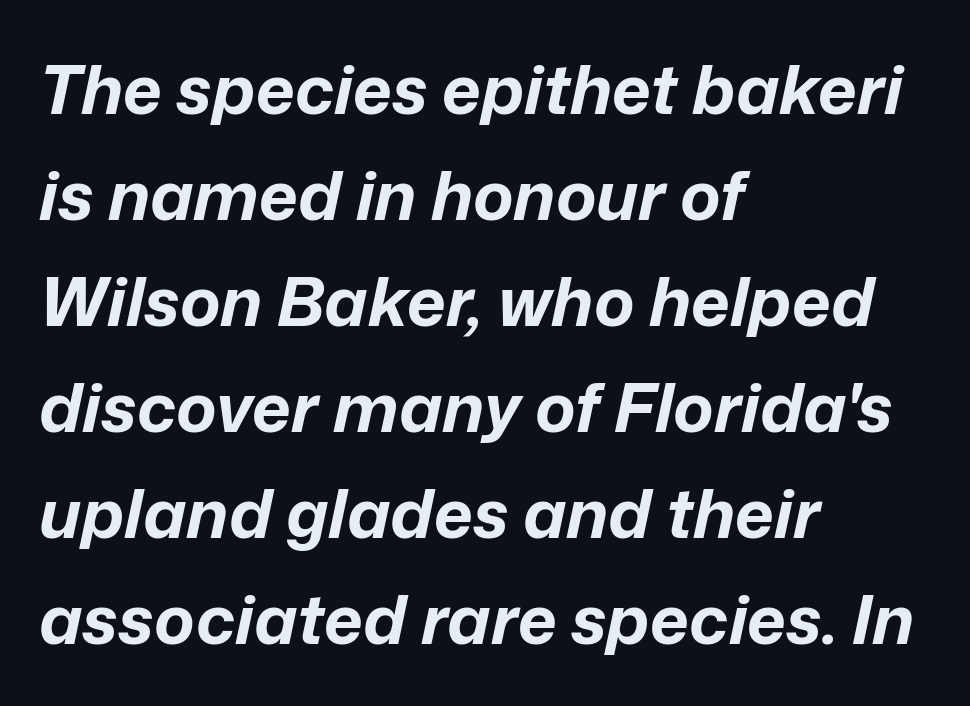
Q: Is the text bold? A: Yes.
Q: Is the text italic (slanted)? A: Yes, it leans right by about 12 degrees.
Q: Is the text underlined? A: No.
Q: How is the paragraph aligned? A: Left-aligned.
Q: Is the spacing between letters normal or unusually wide? A: Normal.
Q: Is the spacing between lines tight, normal or loose? A: Normal.
Q: Width (condensed, normal, or wide)? A: Normal.
Q: Stroke contrast? A: Low.
Q: x-height? A: Medium.
Q: Monospaced? A: No.
